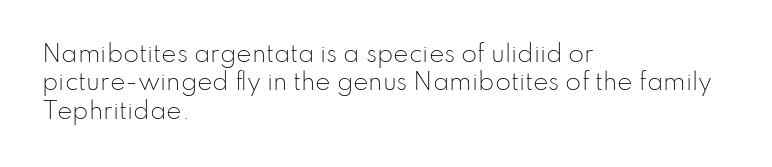
The image shows 23 px text type, upright; set left-aligned, line spacing 1.23x, normal letter spacing, not underlined.
